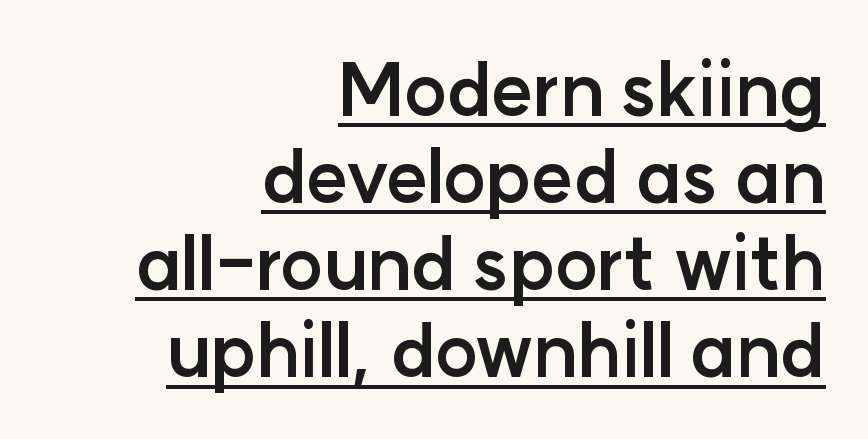
{"serif": "no", "italic": "no", "bold": "yes", "weight": "semibold", "width": "normal", "stroke_contrast": "low", "x_height": "medium", "monospaced": "no", "underline": "yes", "align": "right", "line_spacing_ratio": 1.21, "letter_spacing": "normal", "letter_spacing_em": 0.0, "glyph_px": 72}
